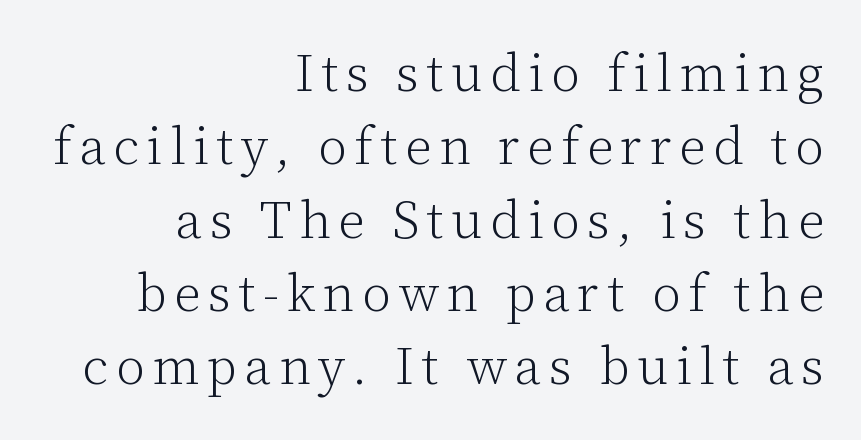
Any mark beneath the type? The region is blank. On a weight scale, this lands at 450 or below. The block of text has a typical density, with ordinary space between rows. Note the varied advance widths — an 'i' is clearly narrower than an 'm'. What kind of face is this? One with serifs.
